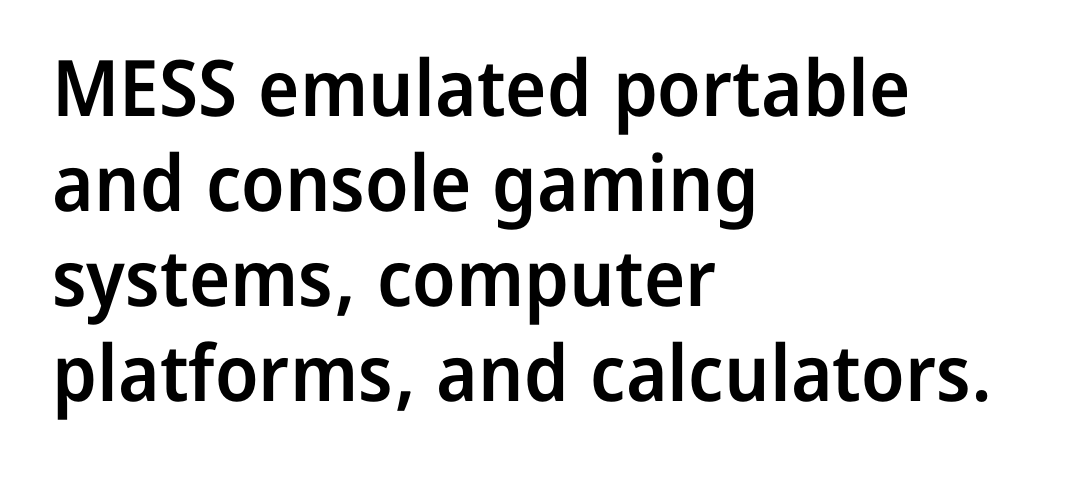
Between one letter and the next there's only the usual sliver of space. These lines are rendered in a variable-pitch font. A semibold gives these letters moderate extra thickness, short of bold. What kind of face is this? One without serifs — a sans.
